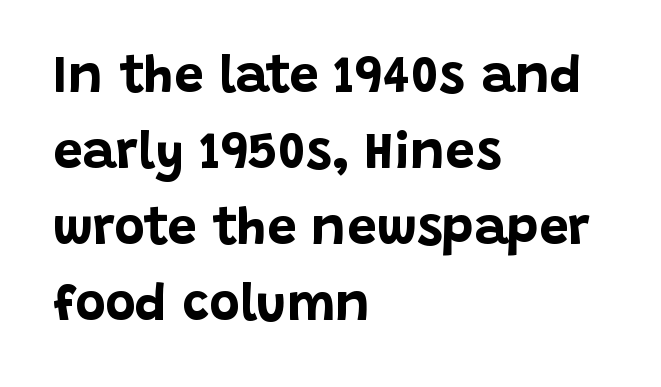
The image shows 52 px bold sans-serif type, upright; set left-aligned, normal line spacing (1.46x), normal letter spacing, not underlined; low stroke contrast and a large x-height.
